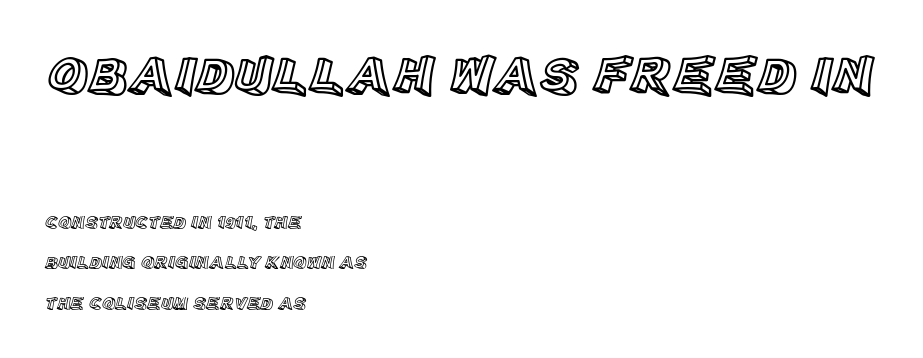
{"width": "normal", "x_height": "large", "monospaced": "no", "underline": "no", "align": "left", "line_spacing": "loose", "line_spacing_ratio": 2.25, "letter_spacing": "normal", "letter_spacing_em": 0.0, "larger_block": "first", "size_ratio": 3.06, "glyph_px": 55}
